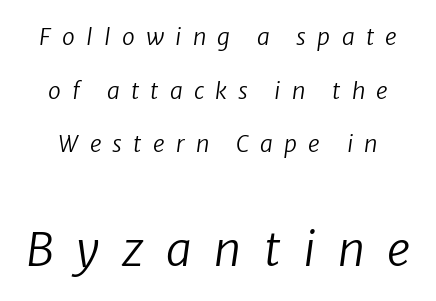
The image shows 46 px regular-weight sans-serif type; set loose line spacing (2.33x), unusually wide letter spacing (+0.49 em), not underlined; the second (bottom) block is 2.0x larger; low stroke contrast and a medium x-height.
